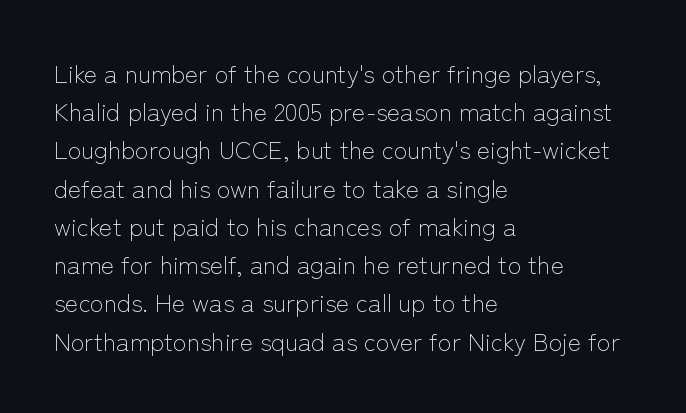
The image shows 25 px text type, upright; set left-aligned, normal line spacing (1.53x), normal letter spacing, not underlined.
